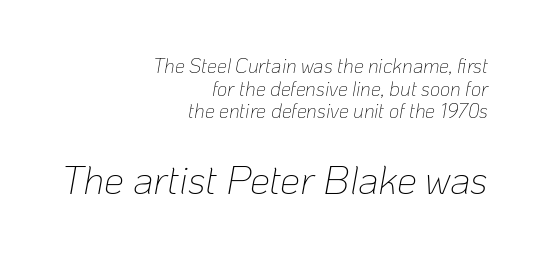
Nothing unusual about the tracking: characters are spaced as the font intends. Spacing verdict: proportional, widths tailored to each character. Slanted lettering throughout. A light-to-regular cut is what we see here.
